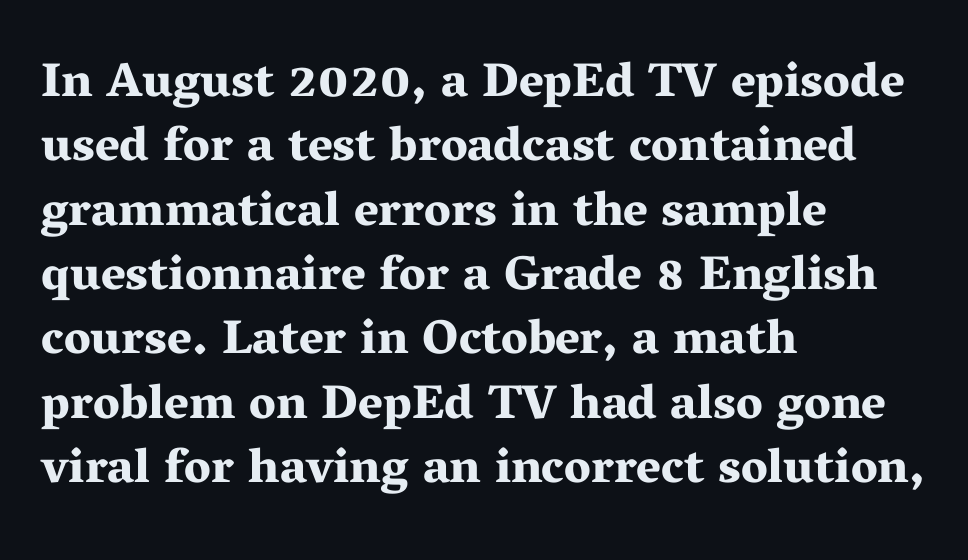
{"serif": "yes", "italic": "no", "bold": "yes", "weight": "bold", "width": "wide", "stroke_contrast": "medium", "x_height": "medium", "monospaced": "no", "underline": "no", "align": "left", "line_spacing": "normal", "line_spacing_ratio": 1.34, "letter_spacing": "normal", "letter_spacing_em": 0.0, "glyph_px": 48}
